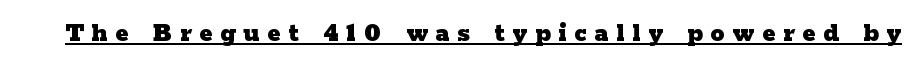
Q: Is the text bold? A: Yes.
Q: Is the text italic (slanted)? A: No, it is upright.
Q: Is the typeface a serif or a sans-serif typeface? A: Serif.
Q: Is the text underlined? A: Yes.
Q: Is the spacing between letters normal or unusually wide? A: Unusually wide.
Q: Width (condensed, normal, or wide)? A: Wide.
Q: Stroke contrast? A: Low.
Q: x-height? A: Medium.
Q: Monospaced? A: No.
